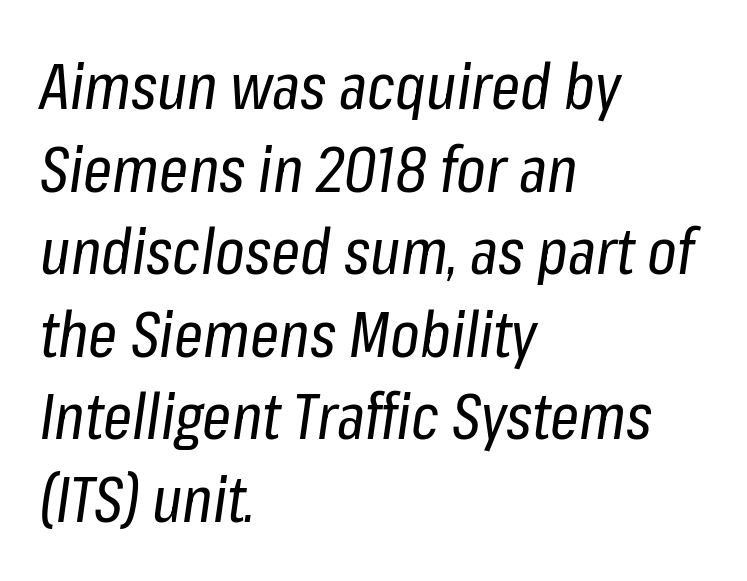
Q: Is the text bold? A: No.
Q: Is the text italic (slanted)? A: Yes, it leans right by about 8 degrees.
Q: Is the text underlined? A: No.
Q: How is the paragraph aligned? A: Left-aligned.
Q: Is the spacing between letters normal or unusually wide? A: Normal.
Q: Is the spacing between lines tight, normal or loose? A: Normal.
Q: Width (condensed, normal, or wide)? A: Condensed.
Q: Stroke contrast? A: Low.
Q: x-height? A: Medium.
Q: Monospaced? A: No.
